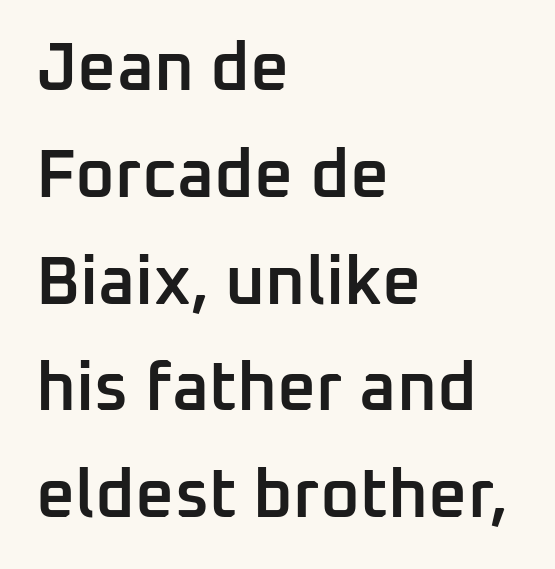
The image shows 68 px semibold sans-serif type, upright; set left-aligned, normal line spacing (1.57x), normal letter spacing, not underlined; low stroke contrast and a medium x-height.
